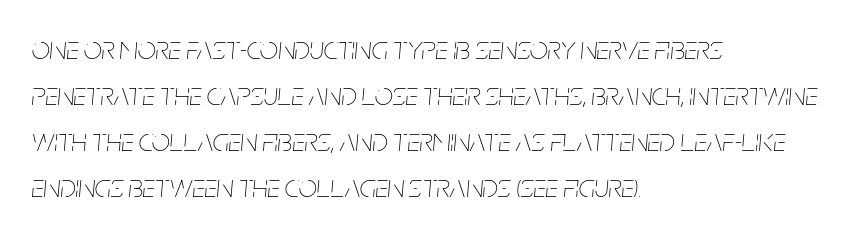
{"italic": "yes", "lean": "right", "slant_degrees": 5, "bold": "no", "weight": "thin", "width": "condensed", "stroke_contrast": "low", "x_height": "large", "monospaced": "no", "underline": "no", "align": "left", "line_spacing": "normal", "line_spacing_ratio": 1.44, "letter_spacing": "normal", "letter_spacing_em": 0.0, "glyph_px": 32}
